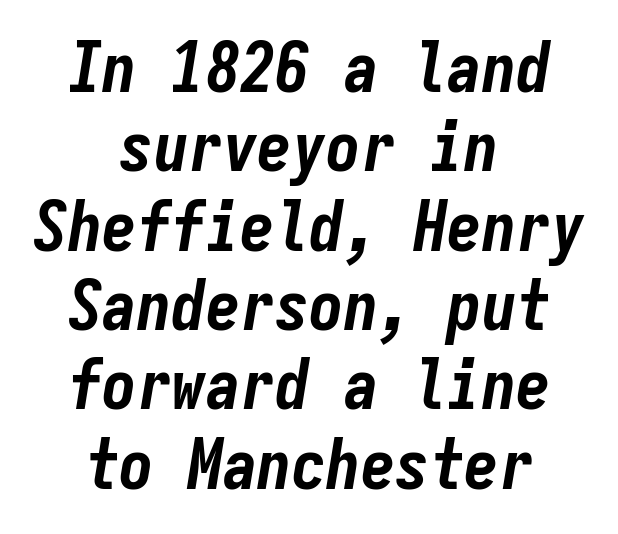
{"italic": "yes", "lean": "right", "slant_degrees": 9, "bold": "yes", "weight": "bold", "width": "condensed", "stroke_contrast": "low", "x_height": "medium", "monospaced": "yes", "underline": "no", "align": "center", "line_spacing": "tight", "line_spacing_ratio": 1.15, "letter_spacing": "normal", "letter_spacing_em": 0.0, "glyph_px": 69}
